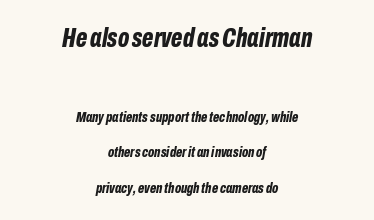
{"italic": "yes", "lean": "right", "slant_degrees": 10, "bold": "yes", "underline": "no", "align": "center", "line_spacing": "loose", "line_spacing_ratio": 2.35, "letter_spacing": "normal", "letter_spacing_em": 0.0, "larger_block": "first", "size_ratio": 1.8, "glyph_px": 27}
